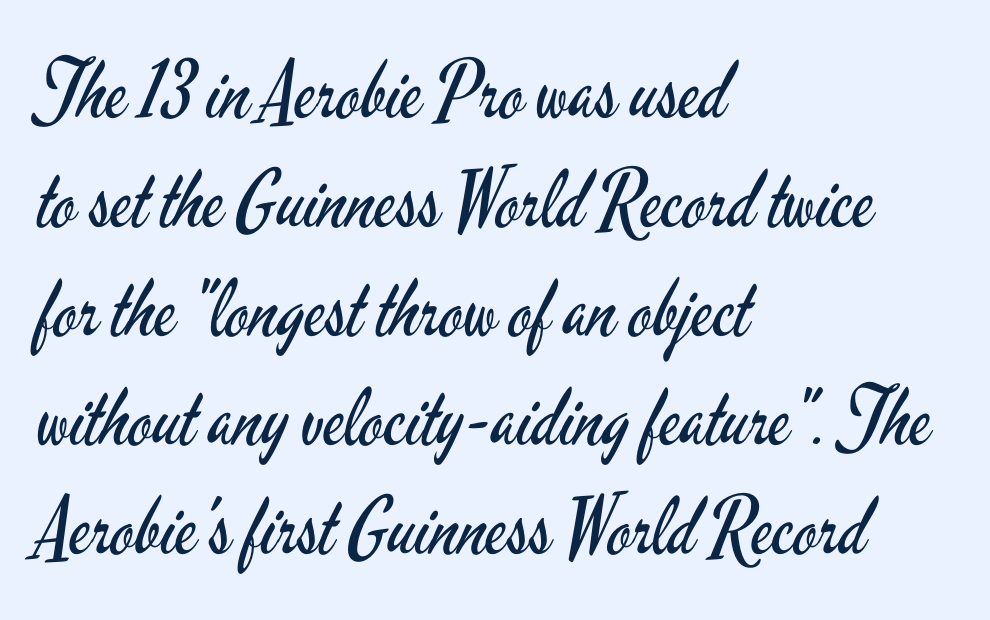
The image shows 79 px regular-weight, condensed sans-serif type; set left-aligned, normal line spacing (1.38x), normal letter spacing, not underlined; low stroke contrast and a small x-height.
